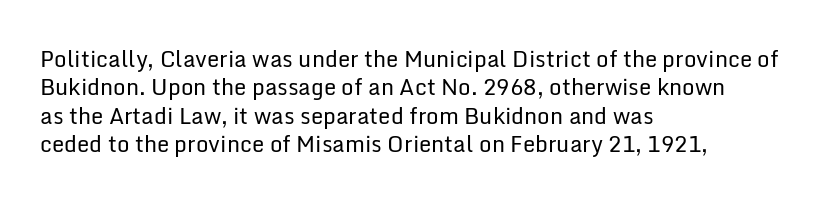
Q: Is the text bold? A: No.
Q: Is the text italic (slanted)? A: No, it is upright.
Q: Is the text underlined? A: No.
Q: How is the paragraph aligned? A: Left-aligned.
Q: Is the spacing between letters normal or unusually wide? A: Normal.
Q: Is the spacing between lines tight, normal or loose? A: Normal.
